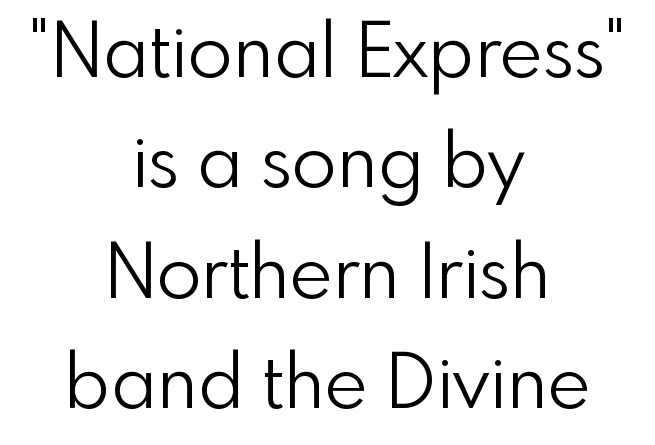
{"serif": "no", "italic": "no", "bold": "no", "weight": "light", "width": "normal", "stroke_contrast": "low", "x_height": "small", "monospaced": "no", "underline": "no", "align": "center", "line_spacing": "normal", "line_spacing_ratio": 1.49, "letter_spacing": "normal", "letter_spacing_em": 0.0, "glyph_px": 74}
